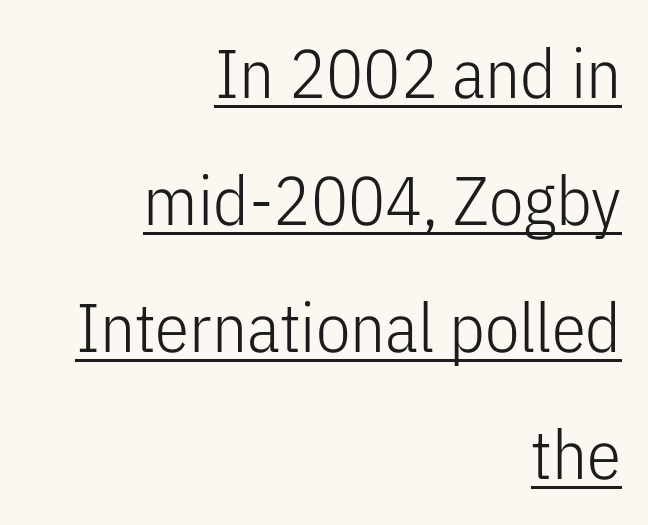
{"serif": "no", "italic": "no", "bold": "no", "weight": "light", "width": "condensed", "stroke_contrast": "low", "x_height": "medium", "monospaced": "no", "underline": "yes", "align": "right", "line_spacing_ratio": 1.84, "letter_spacing": "normal", "letter_spacing_em": 0.0, "glyph_px": 69}
